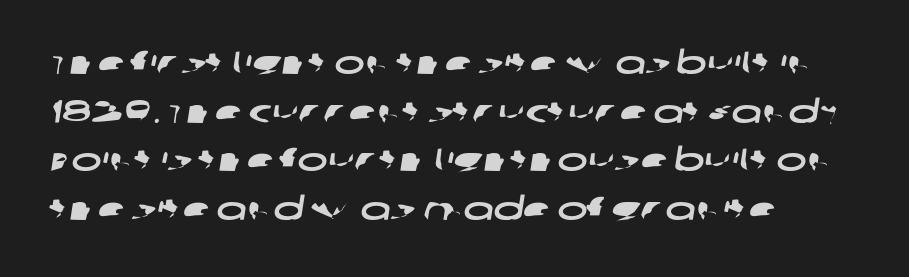
Q: Is the typeface a serif or a sans-serif typeface? A: Sans-serif.
Q: Is the text underlined? A: No.
Q: How is the paragraph aligned? A: Left-aligned.
Q: Is the spacing between letters normal or unusually wide? A: Normal.
Q: Is the spacing between lines tight, normal or loose? A: Normal.
Q: Width (condensed, normal, or wide)? A: Wide.
Q: Stroke contrast? A: Low.
Q: x-height? A: Large.
Q: Monospaced? A: No.
